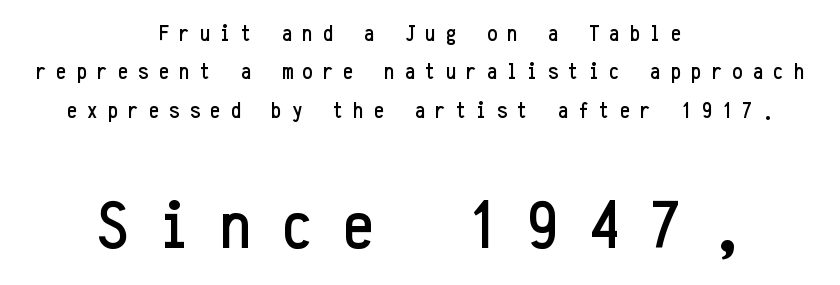
Is the letter spacing exaggerated? Yes — the characters are pushed far apart. Does the type have serifs? No, each stem ends abruptly. A normal amount of white space separates one row of letters from the next. This rendering features lettering with no underline. Look at the glyph heights: the lower group is clearly the bigger setting.
